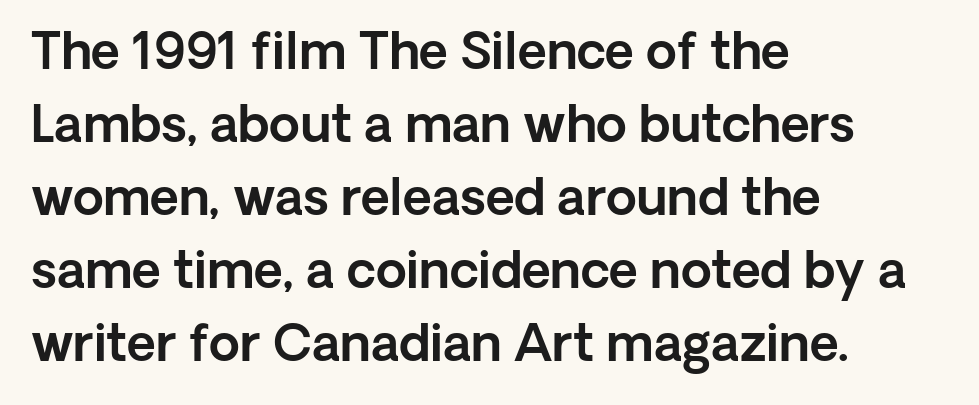
Q: Is the text italic (slanted)? A: No, it is upright.
Q: Is the typeface a serif or a sans-serif typeface? A: Sans-serif.
Q: Is the text underlined? A: No.
Q: How is the paragraph aligned? A: Left-aligned.
Q: Is the spacing between letters normal or unusually wide? A: Normal.
Q: Is the spacing between lines tight, normal or loose? A: Normal.
Q: Width (condensed, normal, or wide)? A: Normal.
Q: x-height? A: Medium.
Q: Monospaced? A: No.
